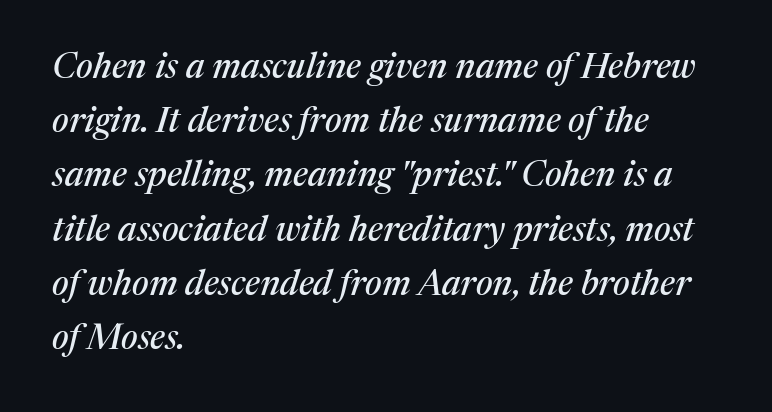
{"serif": "yes", "italic": "yes", "lean": "right", "slant_degrees": 17, "width": "normal", "stroke_contrast": "medium", "x_height": "medium", "monospaced": "no", "underline": "no", "align": "left", "line_spacing": "normal", "line_spacing_ratio": 1.55, "letter_spacing": "normal", "letter_spacing_em": 0.0, "glyph_px": 35}
